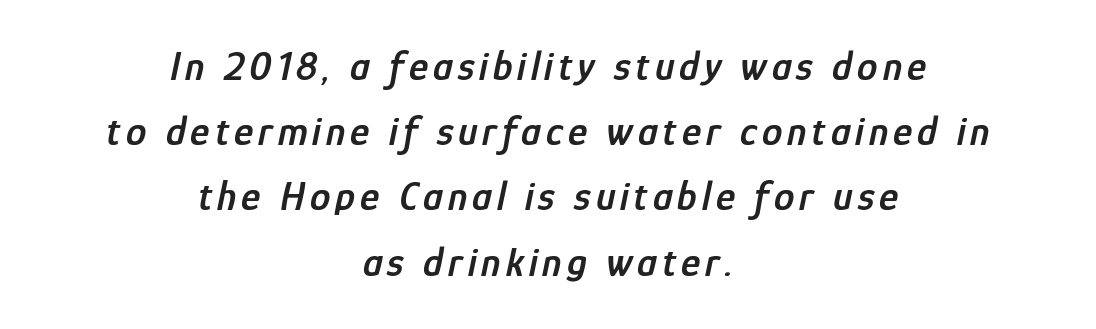
Q: Is the text bold? A: Semi-bold.
Q: Is the text italic (slanted)? A: Yes, it leans right by about 12 degrees.
Q: Is the text underlined? A: No.
Q: How is the paragraph aligned? A: Centered.
Q: Is the spacing between lines tight, normal or loose? A: Normal.
Q: Width (condensed, normal, or wide)? A: Condensed.
Q: Stroke contrast? A: Low.
Q: x-height? A: Medium.
Q: Monospaced? A: No.
